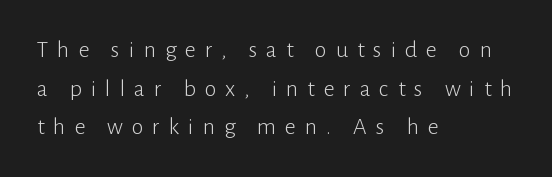
{"italic": "no", "bold": "no", "underline": "no", "align": "left", "line_spacing": "normal", "line_spacing_ratio": 1.61, "letter_spacing": "wide", "letter_spacing_em": 0.37, "glyph_px": 24}
